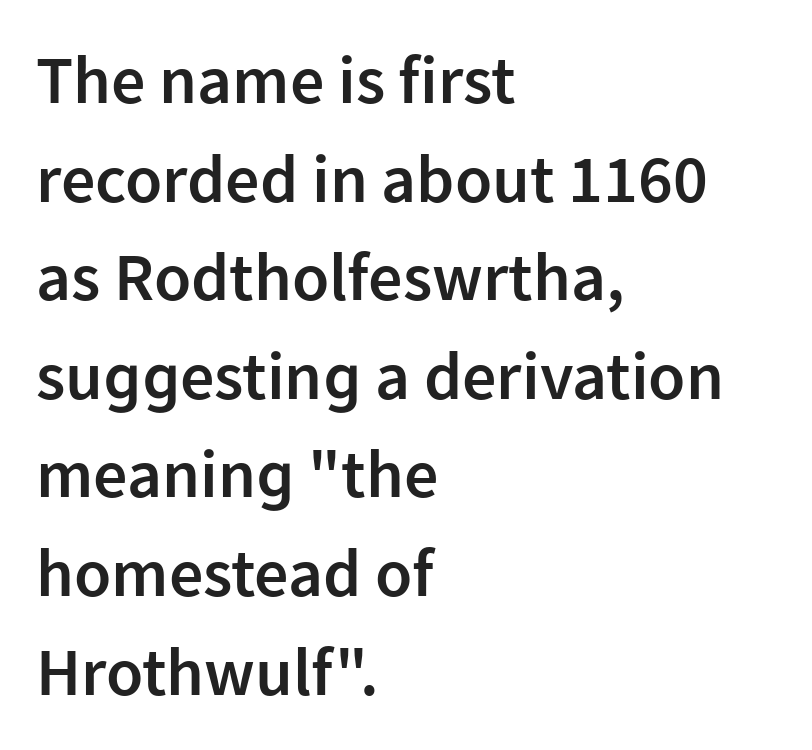
Q: Is the text bold? A: Semi-bold.
Q: Is the text italic (slanted)? A: No, it is upright.
Q: Is the typeface a serif or a sans-serif typeface? A: Sans-serif.
Q: Is the text underlined? A: No.
Q: How is the paragraph aligned? A: Left-aligned.
Q: Is the spacing between letters normal or unusually wide? A: Normal.
Q: Is the spacing between lines tight, normal or loose? A: Normal.
Q: Width (condensed, normal, or wide)? A: Normal.
Q: Stroke contrast? A: Low.
Q: x-height? A: Medium.
Q: Monospaced? A: No.
